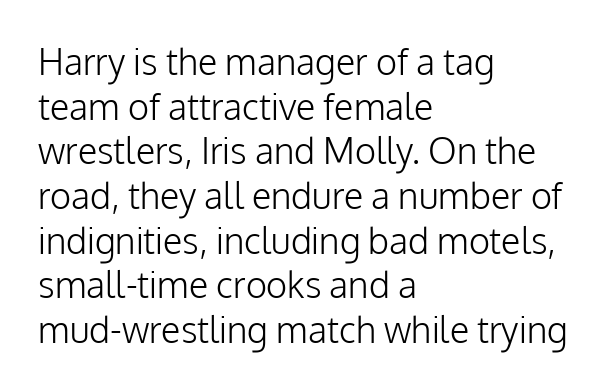
Q: Is the text bold? A: No.
Q: Is the text italic (slanted)? A: No, it is upright.
Q: Is the typeface a serif or a sans-serif typeface? A: Sans-serif.
Q: Is the text underlined? A: No.
Q: How is the paragraph aligned? A: Left-aligned.
Q: Is the spacing between letters normal or unusually wide? A: Normal.
Q: Width (condensed, normal, or wide)? A: Normal.
Q: Stroke contrast? A: Low.
Q: x-height? A: Medium.
Q: Monospaced? A: No.
